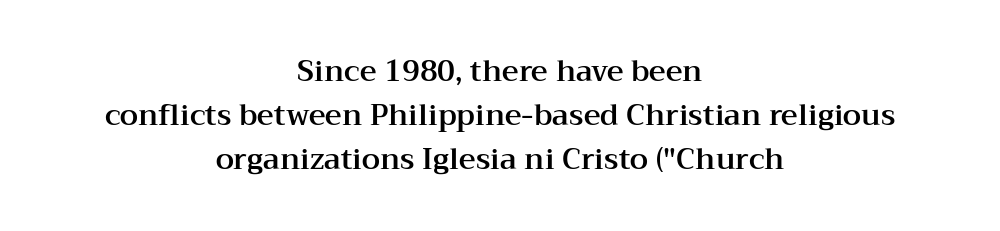
Q: Is the text italic (slanted)? A: No, it is upright.
Q: Is the typeface a serif or a sans-serif typeface? A: Serif.
Q: Is the text underlined? A: No.
Q: How is the paragraph aligned? A: Centered.
Q: Is the spacing between letters normal or unusually wide? A: Normal.
Q: Is the spacing between lines tight, normal or loose? A: Normal.
Q: Width (condensed, normal, or wide)? A: Wide.
Q: Stroke contrast? A: Medium.
Q: x-height? A: Medium.
Q: Monospaced? A: No.
